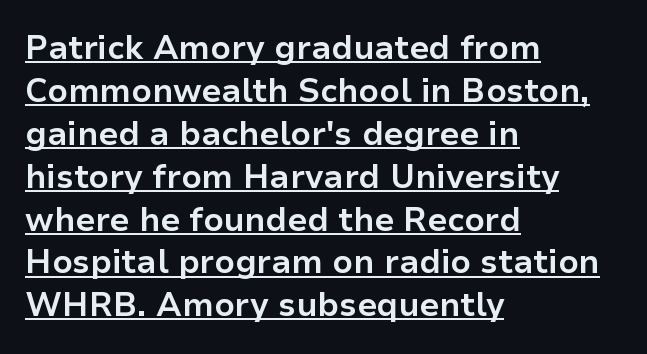
The paragraph shown leans on its left margin. Summary of vertical rhythm: regular, with standard interline spacing. Are there feet on the stems? There aren't — it's a sans. Ascenders rise straight up at ninety degrees. The characters look thick and weighty, a clear bold. Looks like regular typesetting: each glyph gets only the width it needs.
